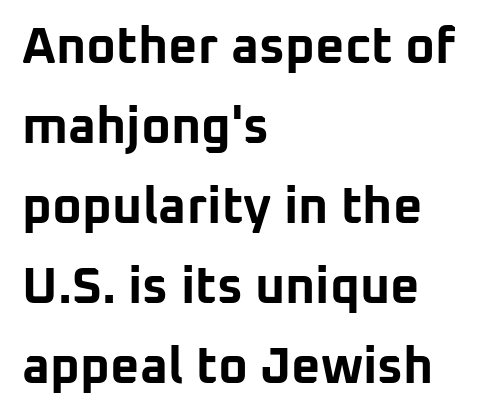
Q: Is the text bold? A: Yes.
Q: Is the text italic (slanted)? A: No, it is upright.
Q: Is the typeface a serif or a sans-serif typeface? A: Sans-serif.
Q: Is the text underlined? A: No.
Q: How is the paragraph aligned? A: Left-aligned.
Q: Is the spacing between letters normal or unusually wide? A: Normal.
Q: Is the spacing between lines tight, normal or loose? A: Normal.
Q: Width (condensed, normal, or wide)? A: Normal.
Q: Stroke contrast? A: Low.
Q: x-height? A: Medium.
Q: Monospaced? A: No.
